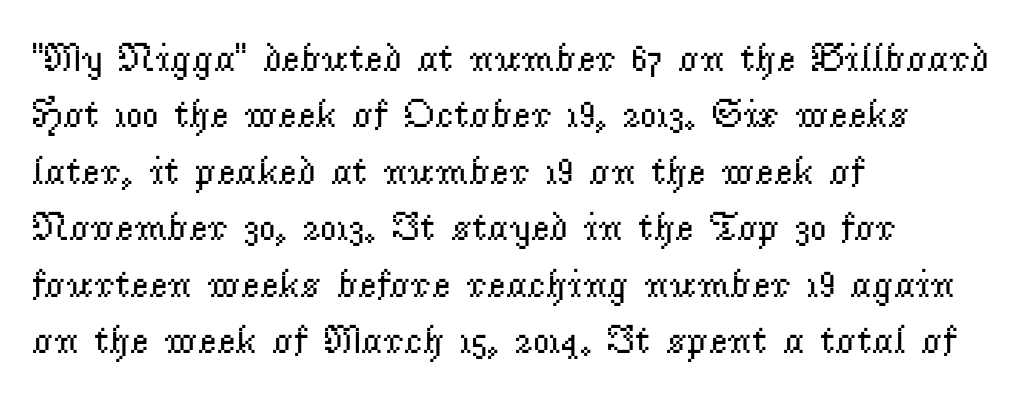
A normal amount of white space separates one row of letters from the next. Regarding serifs, this sample has them. The lettering stays uniformly vertical, giving the passage a roman look. Casual observation: everything's shoved over to the left.
